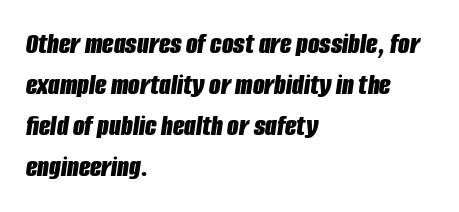
Q: Is the text bold? A: Yes.
Q: Is the text italic (slanted)? A: Yes, it leans right by about 8 degrees.
Q: Is the text underlined? A: No.
Q: How is the paragraph aligned? A: Left-aligned.
Q: Is the spacing between letters normal or unusually wide? A: Normal.
Q: Is the spacing between lines tight, normal or loose? A: Normal.
Q: Width (condensed, normal, or wide)? A: Condensed.
Q: Stroke contrast? A: Low.
Q: x-height? A: Large.
Q: Monospaced? A: No.
